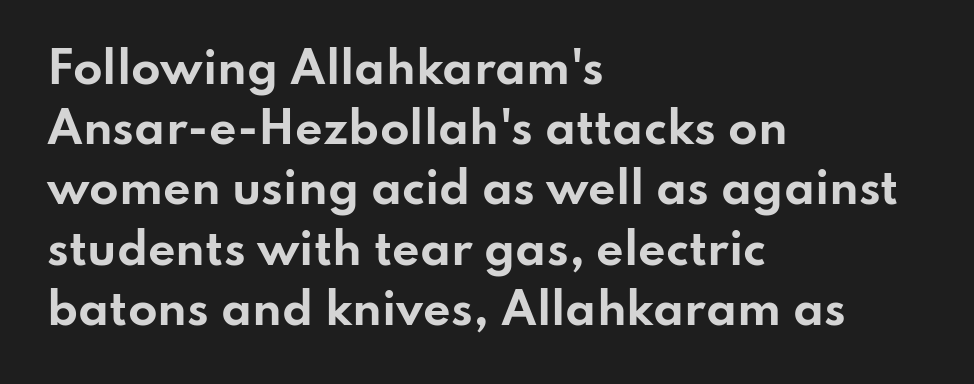
{"serif": "no", "italic": "no", "bold": "yes", "weight": "bold", "width": "wide", "stroke_contrast": "low", "x_height": "small", "monospaced": "no", "underline": "no", "align": "left", "line_spacing": "normal", "line_spacing_ratio": 1.4, "letter_spacing": "normal", "letter_spacing_em": 0.0, "glyph_px": 43}
